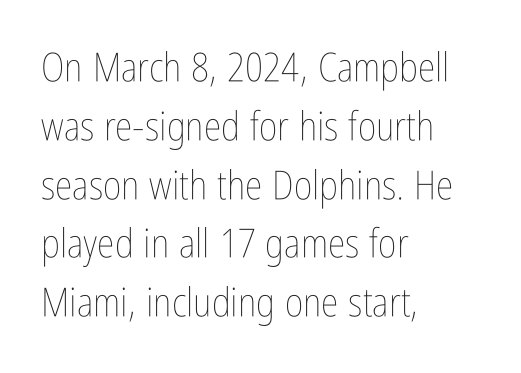
{"italic": "no", "bold": "no", "weight": "thin", "width": "condensed", "stroke_contrast": "low", "x_height": "medium", "monospaced": "no", "underline": "no", "align": "left", "line_spacing": "normal", "line_spacing_ratio": 1.47, "letter_spacing": "normal", "letter_spacing_em": 0.0, "glyph_px": 40}
